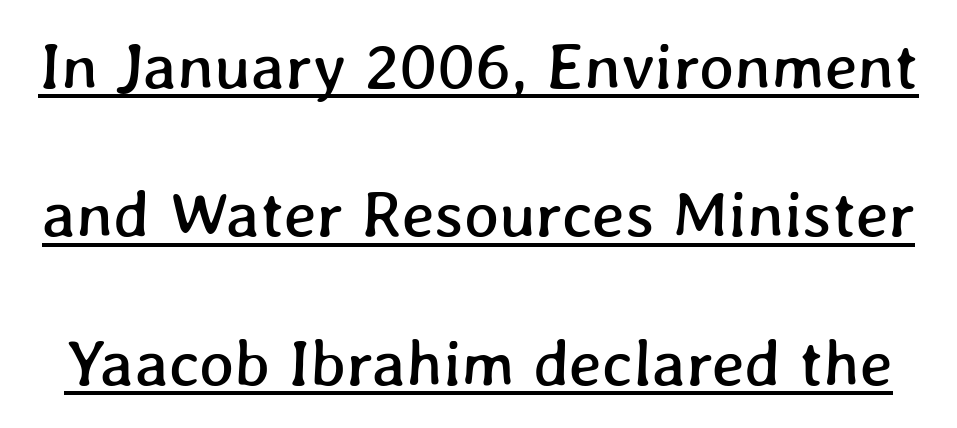
Q: Is the text underlined? A: Yes.
Q: Is the spacing between letters normal or unusually wide? A: Normal.
Q: Is the spacing between lines tight, normal or loose? A: Loose.
Q: Width (condensed, normal, or wide)? A: Normal.
Q: Stroke contrast? A: Low.
Q: x-height? A: Medium.
Q: Monospaced? A: No.
